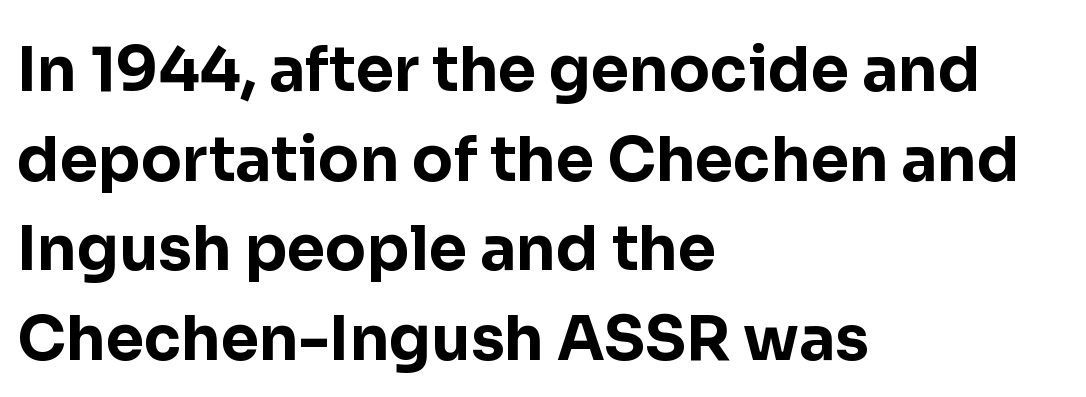
Q: Is the text bold? A: Yes.
Q: Is the text italic (slanted)? A: No, it is upright.
Q: Is the typeface a serif or a sans-serif typeface? A: Sans-serif.
Q: Is the text underlined? A: No.
Q: How is the paragraph aligned? A: Left-aligned.
Q: Is the spacing between letters normal or unusually wide? A: Normal.
Q: Is the spacing between lines tight, normal or loose? A: Normal.
Q: Width (condensed, normal, or wide)? A: Normal.
Q: Stroke contrast? A: Low.
Q: x-height? A: Medium.
Q: Monospaced? A: No.
